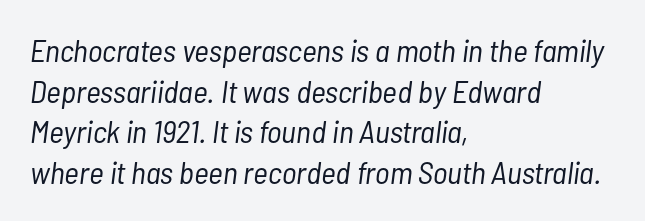
{"italic": "yes", "lean": "right", "slant_degrees": 7, "bold": "no", "weight": "light", "width": "condensed", "stroke_contrast": "low", "x_height": "medium", "monospaced": "no", "underline": "no", "align": "left", "line_spacing": "normal", "line_spacing_ratio": 1.27, "letter_spacing": "normal", "letter_spacing_em": 0.0, "glyph_px": 32}
